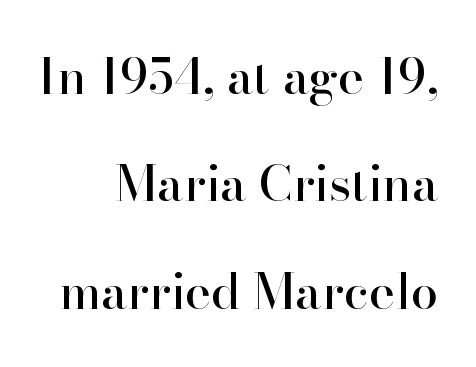
The image shows 49 px serif type, upright; set right-aligned, loose line spacing (2.19x), normal letter spacing, not underlined; high stroke contrast and a small x-height.
